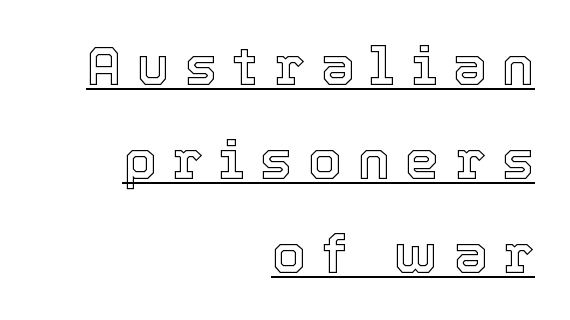
{"italic": "no", "width": "normal", "x_height": "medium", "monospaced": "no", "underline": "yes", "align": "right", "line_spacing_ratio": 1.74, "letter_spacing": "wide", "letter_spacing_em": 0.29, "glyph_px": 54}
